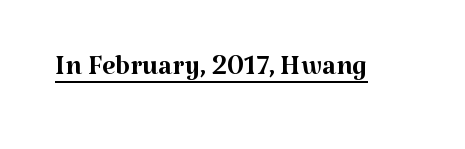
These lines are rendered in a variable-pitch font. A light-to-regular cut is what we see here. The rendering shows small feet on the letterforms — a serif design. The lettering is marked with a stroke running underneath it. The face used here is rendered with its standard letterfit.
